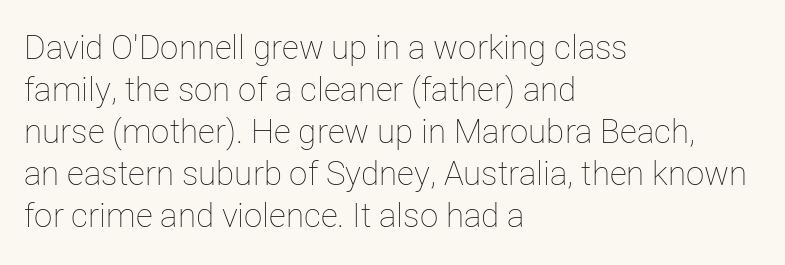
The image shows 33 px thin type, upright; set left-aligned, normal line spacing (1.27x), normal letter spacing, not underlined; low stroke contrast and a medium x-height.
